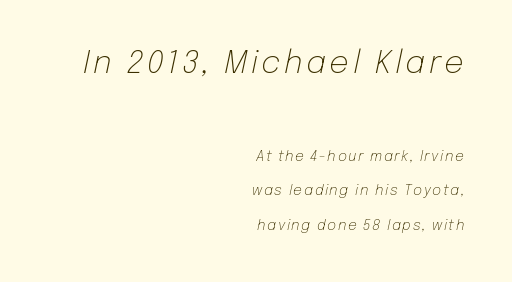
The image shows 31 px light type, italic (leaning right); set right-aligned, loose line spacing (2.46x), not underlined; the first (top) block is 2.21x larger; low stroke contrast and a medium x-height.
